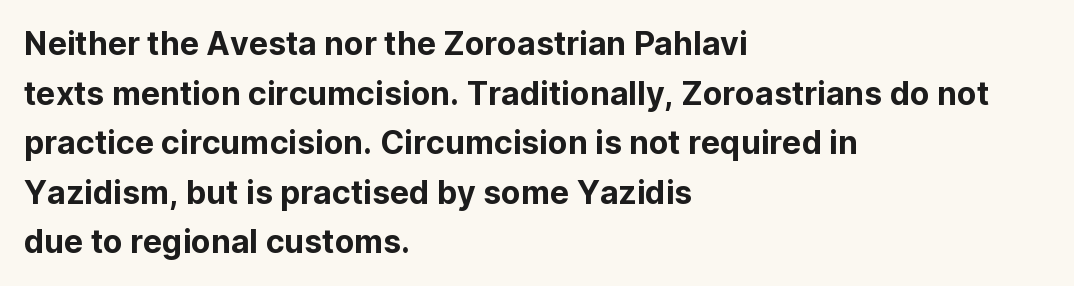
Q: Is the text italic (slanted)? A: No, it is upright.
Q: Is the typeface a serif or a sans-serif typeface? A: Sans-serif.
Q: Is the text underlined? A: No.
Q: How is the paragraph aligned? A: Left-aligned.
Q: Is the spacing between letters normal or unusually wide? A: Normal.
Q: Is the spacing between lines tight, normal or loose? A: Normal.
Q: Width (condensed, normal, or wide)? A: Normal.
Q: Stroke contrast? A: Low.
Q: x-height? A: Medium.
Q: Monospaced? A: No.
